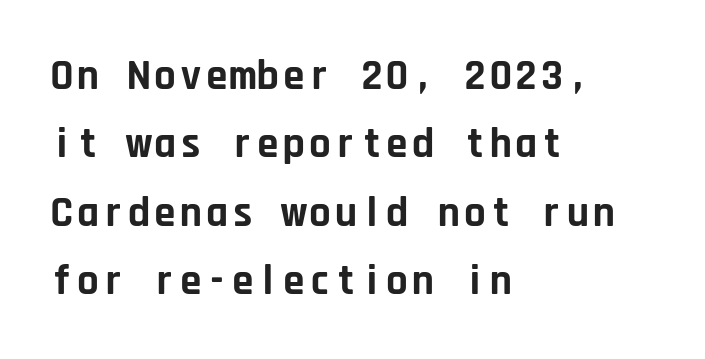
{"serif": "no", "italic": "no", "bold": "yes", "weight": "bold", "width": "normal", "stroke_contrast": "low", "x_height": "large", "monospaced": "yes", "underline": "no", "align": "left", "line_spacing": "normal", "line_spacing_ratio": 1.59, "letter_spacing": "normal", "letter_spacing_em": 0.0, "glyph_px": 43}
